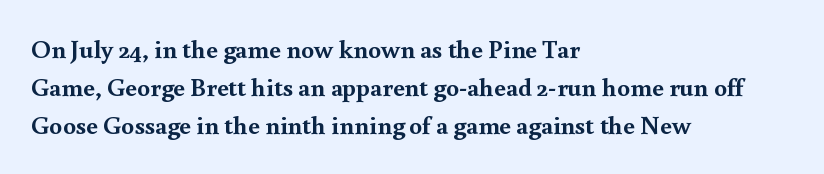
{"italic": "no", "bold": "yes", "underline": "no", "align": "left", "line_spacing": "normal", "line_spacing_ratio": 1.47, "letter_spacing": "normal", "letter_spacing_em": 0.0, "glyph_px": 26}
